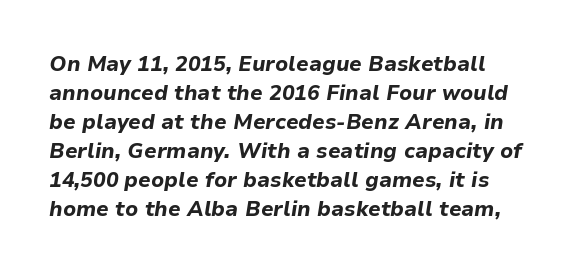
The image shows 21 px bold type, italic (leaning right); set left-aligned, normal line spacing (1.38x), normal letter spacing, not underlined.
